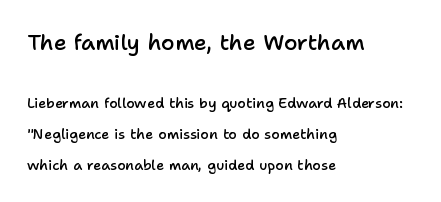
Unlike italic type, these characters show no tilt at all. Caption: upper text group enlarged, lower text group reduced. Teacher's note: observe the even left margin — that is flush-left alignment. This rendering leaves character spacing at its baseline value.
